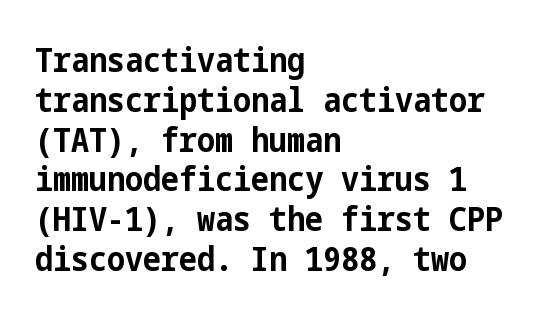
The image shows 34 px bold, condensed sans-serif type, upright; set left-aligned, line spacing 1.17x, normal letter spacing, not underlined; low stroke contrast and a medium x-height.
